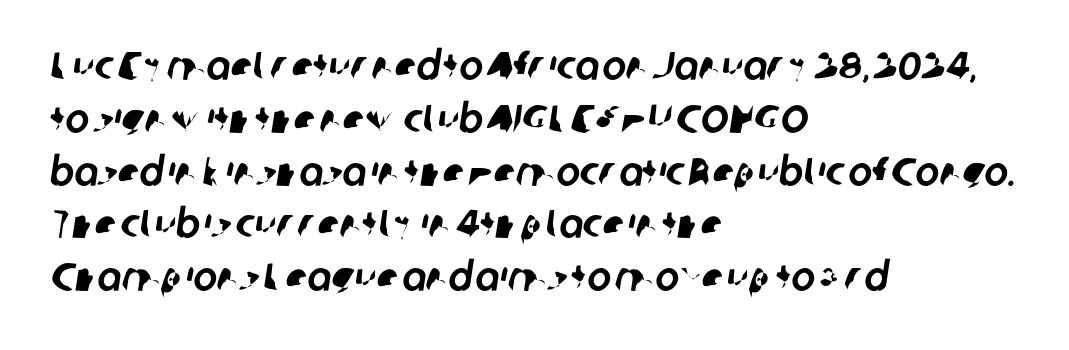
{"serif": "no", "width": "normal", "stroke_contrast": "low", "x_height": "medium", "monospaced": "no", "underline": "no", "align": "left", "line_spacing": "normal", "line_spacing_ratio": 1.32, "letter_spacing": "normal", "letter_spacing_em": 0.0, "glyph_px": 40}
